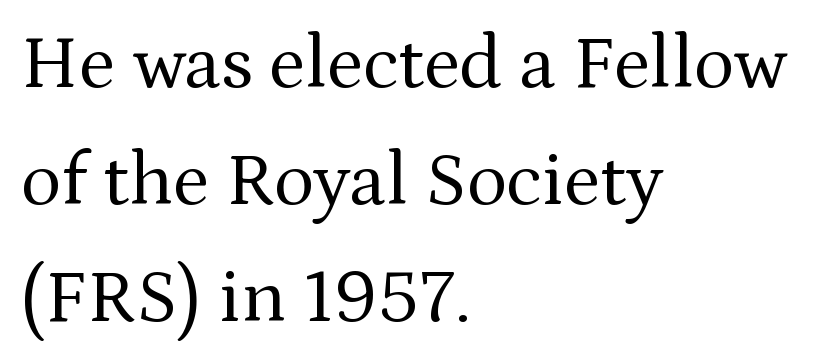
The lines in this sample share a left origin and differ only in where they stop. Small tapered or slab feet sit at the stroke ends, so this counts as serif. Glyph-to-glyph distance matches everyday printed text. The baseline area is clear. Looks like regular typesetting: each glyph gets only the width it needs.
